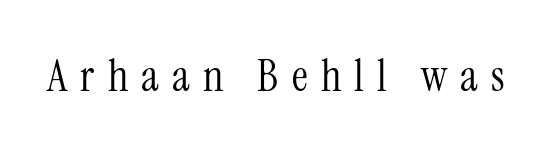
The image shows 44 px light, condensed serif type, upright; set unusually wide letter spacing (+0.3 em), not underlined; medium stroke contrast and a medium x-height.
